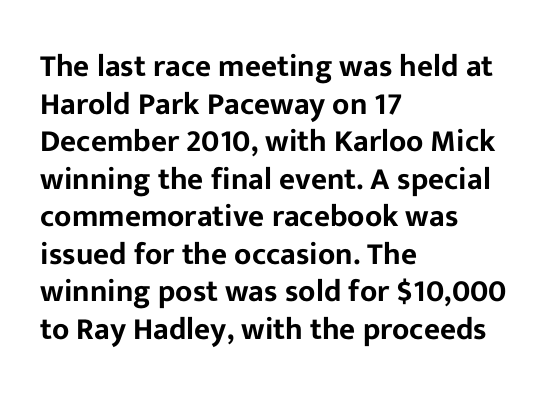
{"serif": "no", "italic": "no", "width": "normal", "stroke_contrast": "low", "x_height": "medium", "monospaced": "no", "underline": "no", "align": "left", "line_spacing_ratio": 1.21, "letter_spacing": "normal", "letter_spacing_em": 0.0, "glyph_px": 31}
